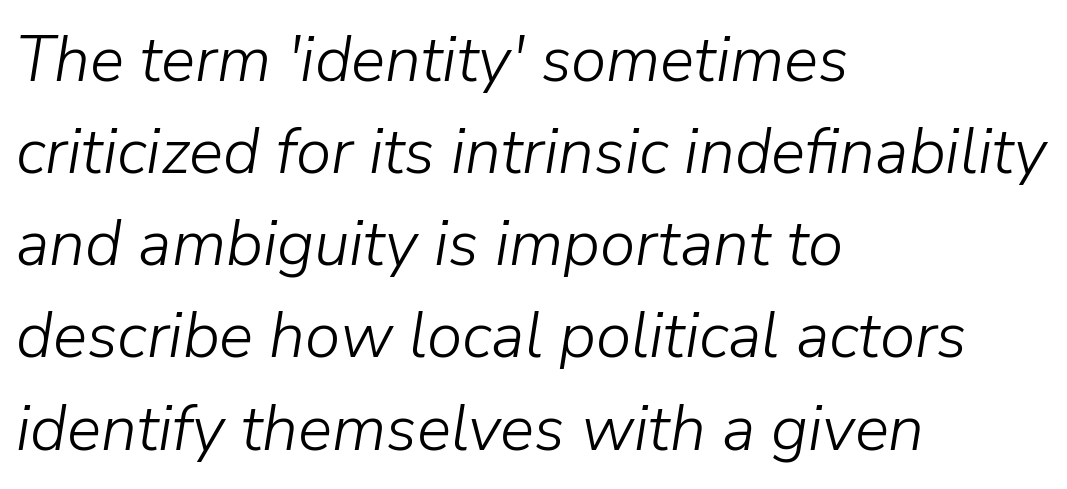
Each word holds together tightly as a unit, with standard inter-letter gaps. Underline: absent. Looks like regular typesetting: each glyph gets only the width it needs. The typesetting does not lean heavy: it is not bold. Casual observation: everything's shoved over to the left.
